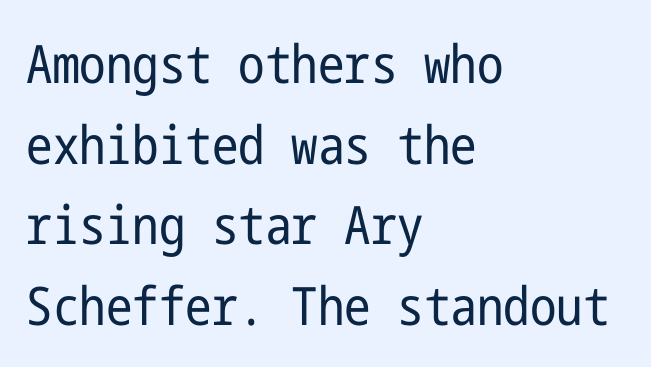
{"serif": "no", "italic": "no", "bold": "no", "weight": "regular", "width": "condensed", "stroke_contrast": "low", "x_height": "medium", "underline": "no", "align": "left", "line_spacing": "normal", "line_spacing_ratio": 1.52, "letter_spacing": "normal", "letter_spacing_em": 0.0, "glyph_px": 53}
